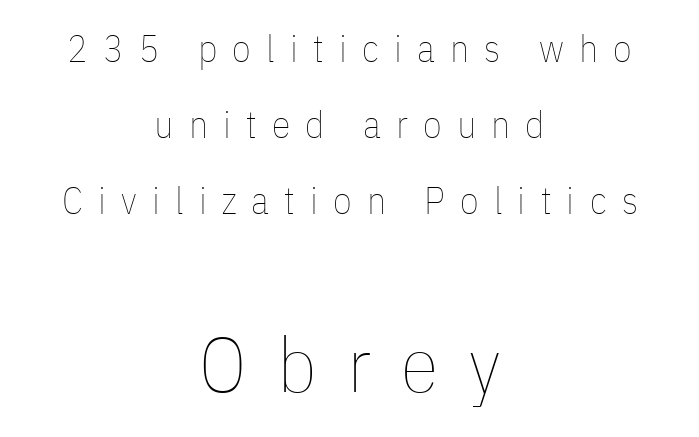
Regarding leading, the lines here are spaced well apart. The lower block of text is set noticeably larger than the block above it. The baseline area is clear. Honestly, the letter spacing is so wide it's the main thing you notice. Do the characters align in a grid? No, the font is proportional.
